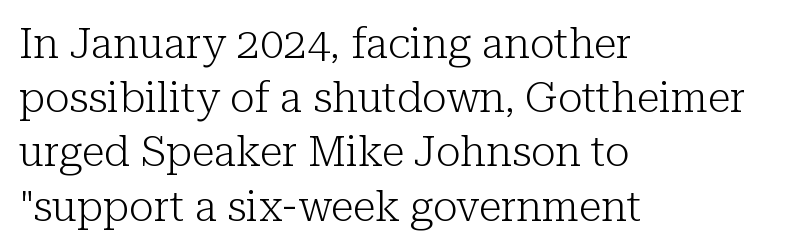
The image shows 42 px light serif type, upright; set left-aligned, normal line spacing (1.29x), normal letter spacing, not underlined; low stroke contrast and a medium x-height.
